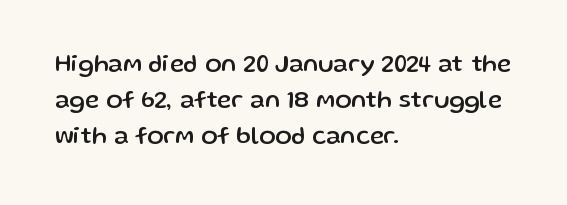
Leading: standard. Ascenders rise straight up at ninety degrees. Nobody drew a line under any word here. Here the glyphs are tracked normally, forming tight word shapes. All the whitespace from short lines collects on the right.
